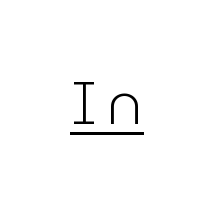
Q: Is the text bold? A: No.
Q: Is the text italic (slanted)? A: No, it is upright.
Q: Is the typeface a serif or a sans-serif typeface? A: Sans-serif.
Q: Is the text underlined? A: Yes.
Q: Width (condensed, normal, or wide)? A: Normal.
Q: Stroke contrast? A: Low.
Q: x-height? A: Medium.
Q: Monospaced? A: No.
